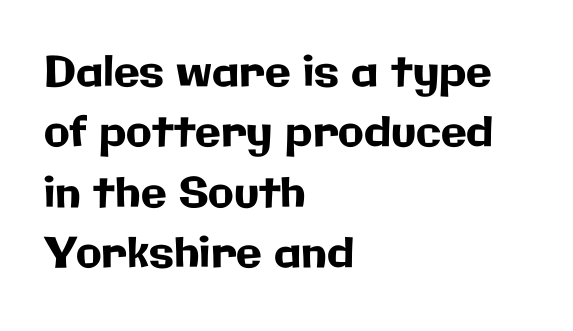
The image shows 42 px sans-serif type, upright; set left-aligned, normal line spacing (1.44x), normal letter spacing, not underlined; low stroke contrast and a medium x-height.
